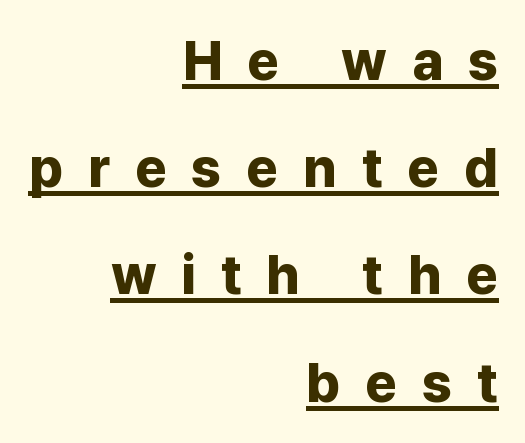
I'd describe the lettering as bold — thick and assertive. Note: no serifs on the glyphs. Vertical strokes here are truly vertical. The rendering inserts visible extra space after every character. Visually the block forms a straight wall on the right and a jagged coastline on the left.
